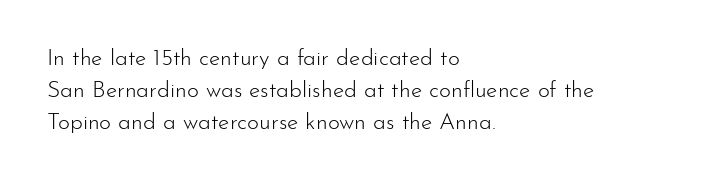
{"italic": "no", "bold": "no", "underline": "no", "align": "left", "line_spacing": "normal", "line_spacing_ratio": 1.4, "letter_spacing": "normal", "letter_spacing_em": 0.0, "glyph_px": 23}
